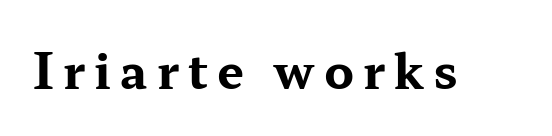
Pretty heavy lettering here — definitely bold. This sample uses a serif face. Posture: upright roman. The baseline area is clear.
